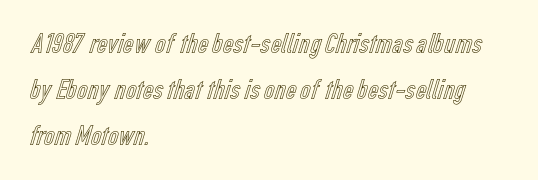
Q: Is the text italic (slanted)? A: Yes.
Q: Is the text underlined? A: No.
Q: How is the paragraph aligned? A: Left-aligned.
Q: Is the spacing between letters normal or unusually wide? A: Normal.
Q: Is the spacing between lines tight, normal or loose? A: Normal.
Q: Width (condensed, normal, or wide)? A: Condensed.
Q: x-height? A: Medium.
Q: Monospaced? A: No.
